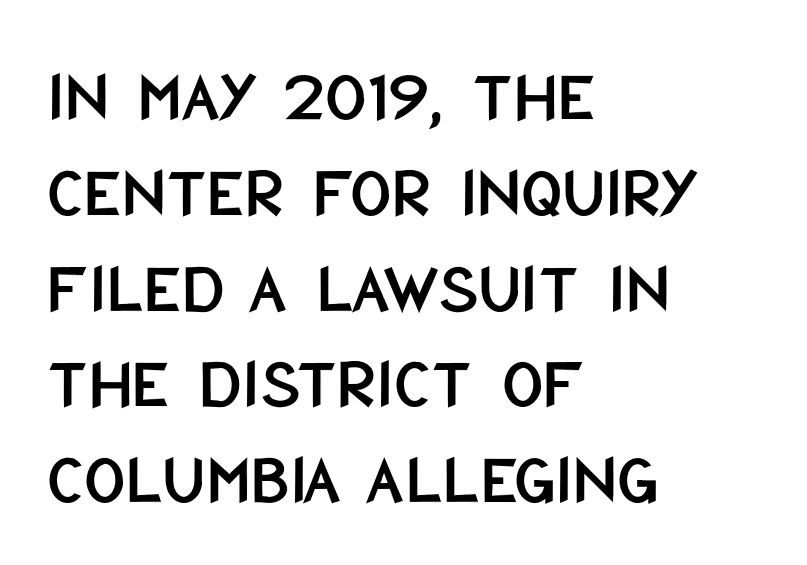
Q: Is the text italic (slanted)? A: No, it is upright.
Q: Is the typeface a serif or a sans-serif typeface? A: Sans-serif.
Q: Is the text underlined? A: No.
Q: How is the paragraph aligned? A: Left-aligned.
Q: Is the spacing between letters normal or unusually wide? A: Normal.
Q: Is the spacing between lines tight, normal or loose? A: Normal.
Q: Width (condensed, normal, or wide)? A: Condensed.
Q: Stroke contrast? A: Low.
Q: x-height? A: Large.
Q: Monospaced? A: No.
